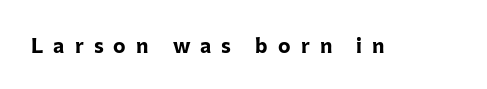
Q: Is the text bold? A: Yes.
Q: Is the text italic (slanted)? A: No, it is upright.
Q: Is the text underlined? A: No.
Q: Is the spacing between letters normal or unusually wide? A: Unusually wide.
